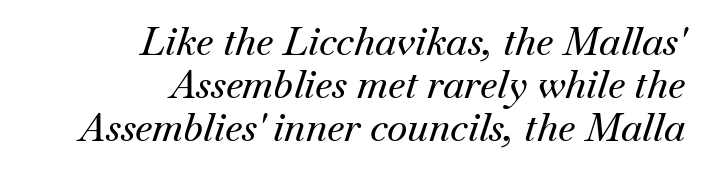
Q: Is the text italic (slanted)? A: Yes, it leans right by about 18 degrees.
Q: Is the typeface a serif or a sans-serif typeface? A: Serif.
Q: Is the text underlined? A: No.
Q: How is the paragraph aligned? A: Right-aligned.
Q: Is the spacing between letters normal or unusually wide? A: Normal.
Q: Is the spacing between lines tight, normal or loose? A: Tight.
Q: Width (condensed, normal, or wide)? A: Normal.
Q: Stroke contrast? A: Medium.
Q: x-height? A: Small.
Q: Monospaced? A: No.
